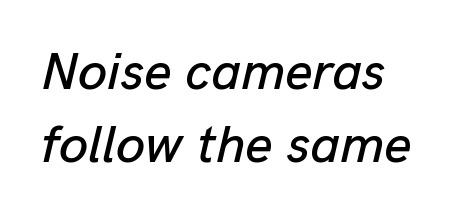
{"italic": "yes", "lean": "right", "slant_degrees": 13, "width": "normal", "stroke_contrast": "low", "x_height": "medium", "monospaced": "no", "underline": "no", "line_spacing": "normal", "line_spacing_ratio": 1.38, "letter_spacing": "normal", "letter_spacing_em": 0.0, "glyph_px": 53}
